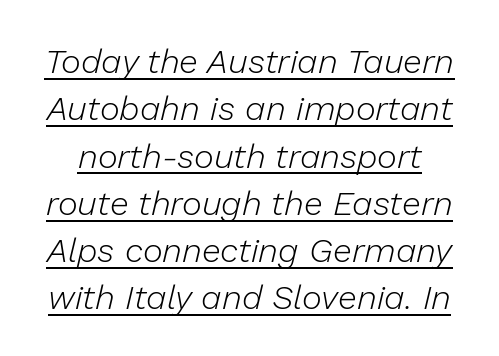
{"italic": "yes", "lean": "right", "slant_degrees": 13, "bold": "no", "weight": "light", "width": "normal", "stroke_contrast": "low", "x_height": "medium", "monospaced": "no", "underline": "yes", "line_spacing": "normal", "line_spacing_ratio": 1.39, "letter_spacing": "normal", "letter_spacing_em": 0.0, "glyph_px": 34}
